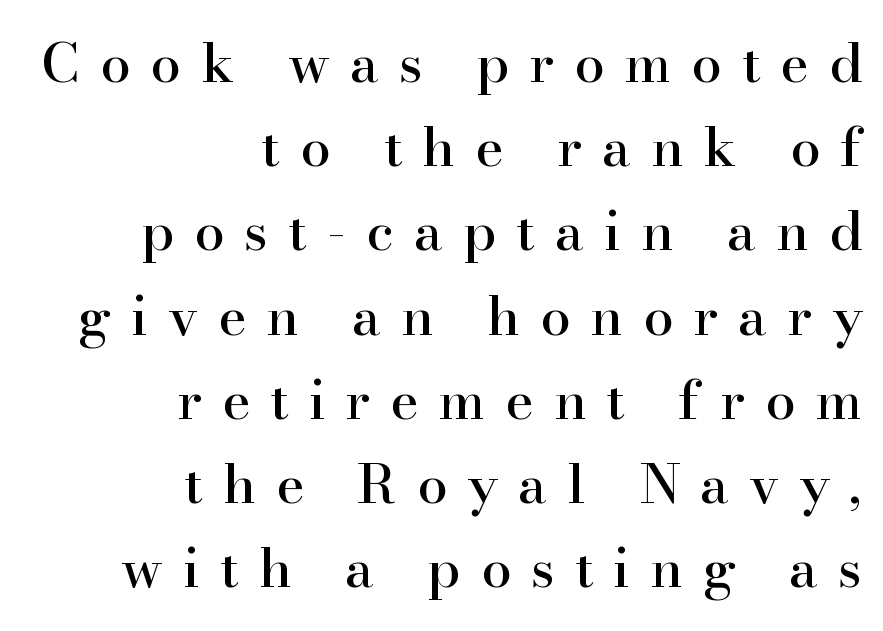
The image shows 54 px serif type, upright; set right-aligned, normal line spacing (1.56x), unusually wide letter spacing (+0.37 em), not underlined; high stroke contrast and a small x-height.
